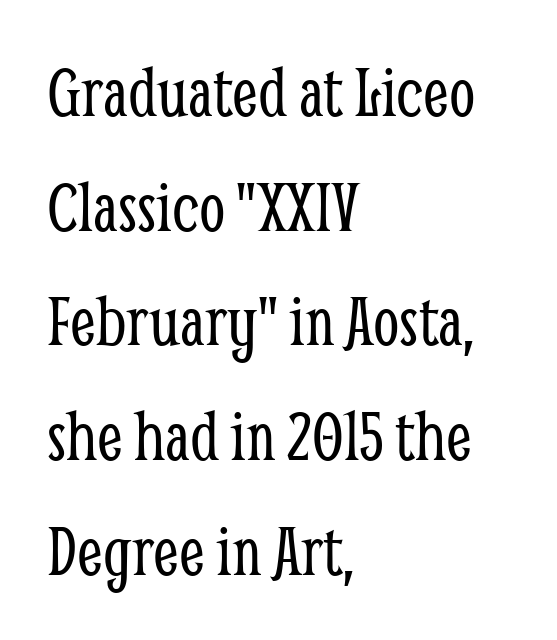
{"serif": "yes", "italic": "no", "bold": "no", "weight": "light", "width": "condensed", "stroke_contrast": "low", "x_height": "medium", "monospaced": "no", "underline": "no", "align": "left", "line_spacing": "normal", "line_spacing_ratio": 1.53, "letter_spacing": "normal", "letter_spacing_em": 0.0, "glyph_px": 75}
